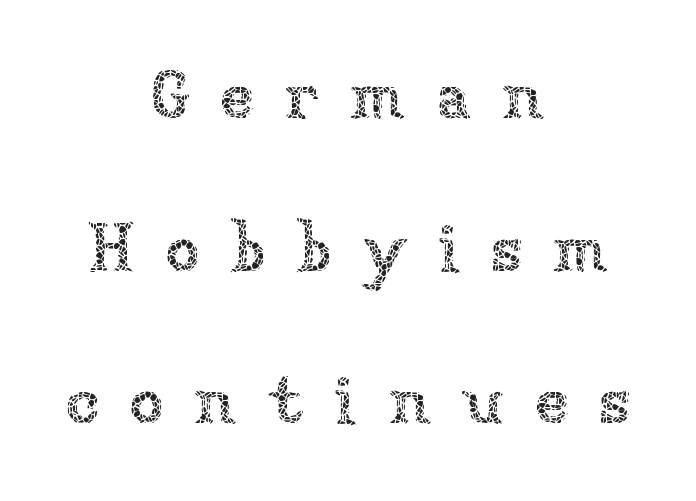
The image shows 70 px thin type, upright; set centered, loose line spacing (2.18x), unusually wide letter spacing (+0.43 em), not underlined; low stroke contrast and a medium x-height.
